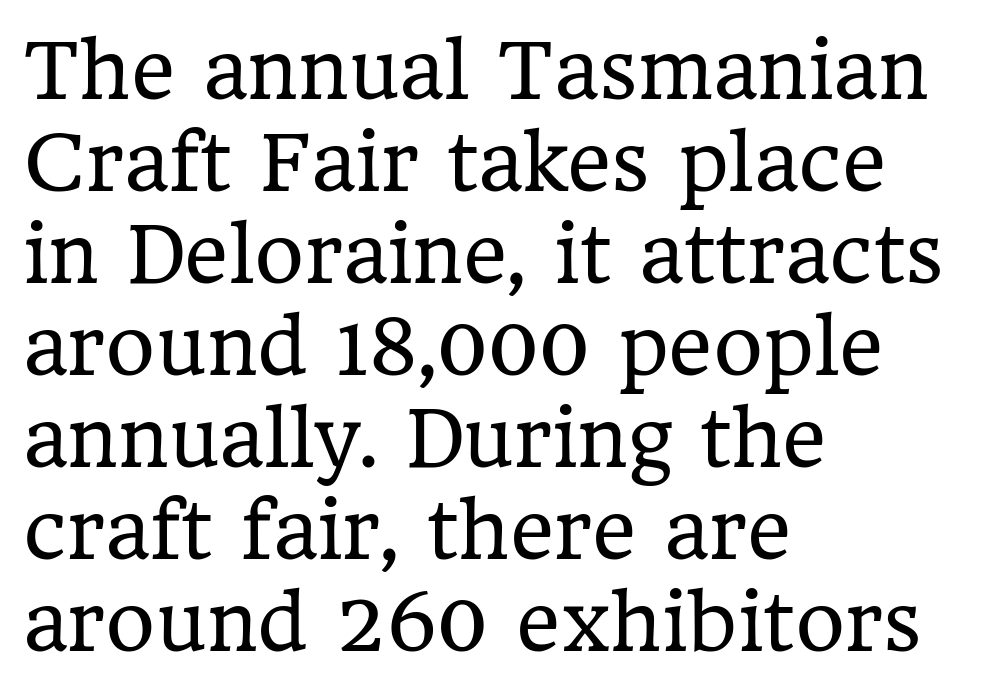
Q: Is the text bold? A: No.
Q: Is the text italic (slanted)? A: No, it is upright.
Q: Is the typeface a serif or a sans-serif typeface? A: Serif.
Q: Is the text underlined? A: No.
Q: How is the paragraph aligned? A: Left-aligned.
Q: Is the spacing between letters normal or unusually wide? A: Normal.
Q: Width (condensed, normal, or wide)? A: Normal.
Q: Stroke contrast? A: Low.
Q: x-height? A: Medium.
Q: Monospaced? A: No.
